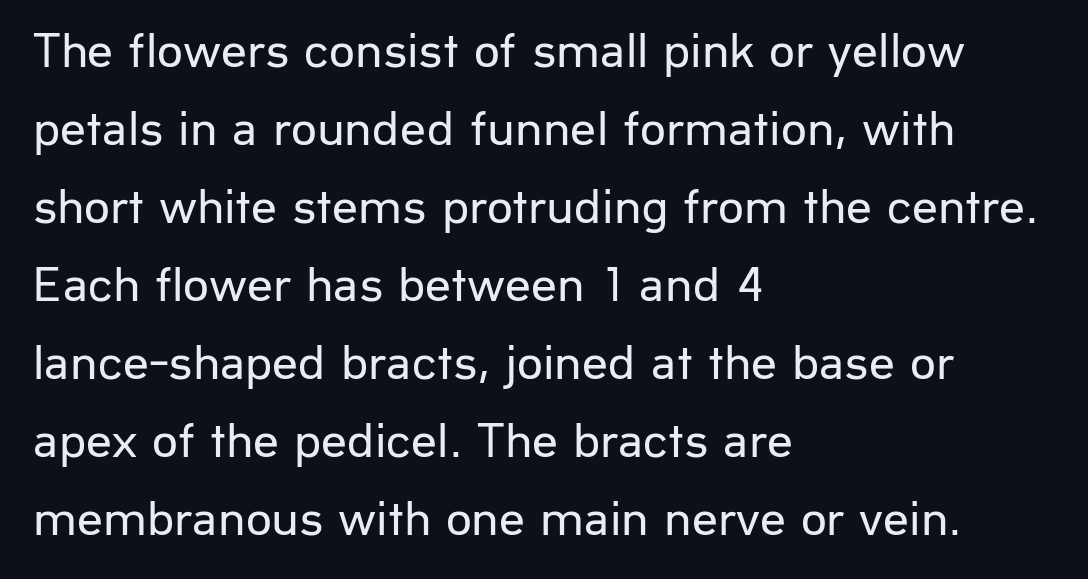
The image shows 51 px regular-weight sans-serif type, upright; set left-aligned, normal line spacing (1.53x), normal letter spacing, not underlined; low stroke contrast and a medium x-height.
